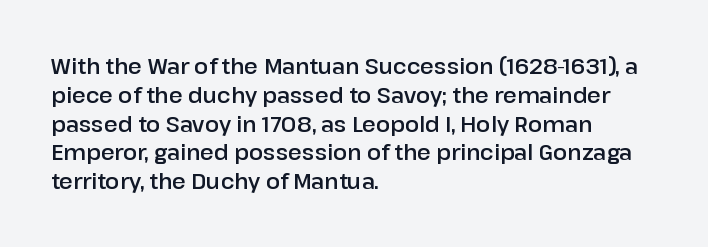
The image shows 21 px text type, upright; set left-aligned, normal line spacing (1.37x), normal letter spacing, not underlined.
